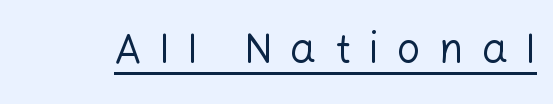
Q: Is the text bold? A: No.
Q: Is the text italic (slanted)? A: No, it is upright.
Q: Is the typeface a serif or a sans-serif typeface? A: Sans-serif.
Q: Is the text underlined? A: Yes.
Q: Is the spacing between letters normal or unusually wide? A: Unusually wide.
Q: Width (condensed, normal, or wide)? A: Normal.
Q: Stroke contrast? A: Low.
Q: x-height? A: Medium.
Q: Monospaced? A: No.
